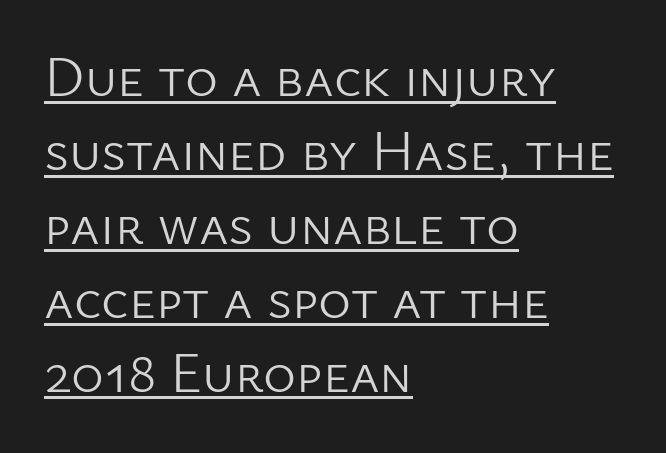
{"serif": "no", "italic": "no", "bold": "no", "weight": "light", "width": "normal", "stroke_contrast": "low", "x_height": "medium", "monospaced": "no", "underline": "yes", "align": "left", "line_spacing": "normal", "line_spacing_ratio": 1.32, "letter_spacing": "normal", "letter_spacing_em": 0.0, "glyph_px": 56}
